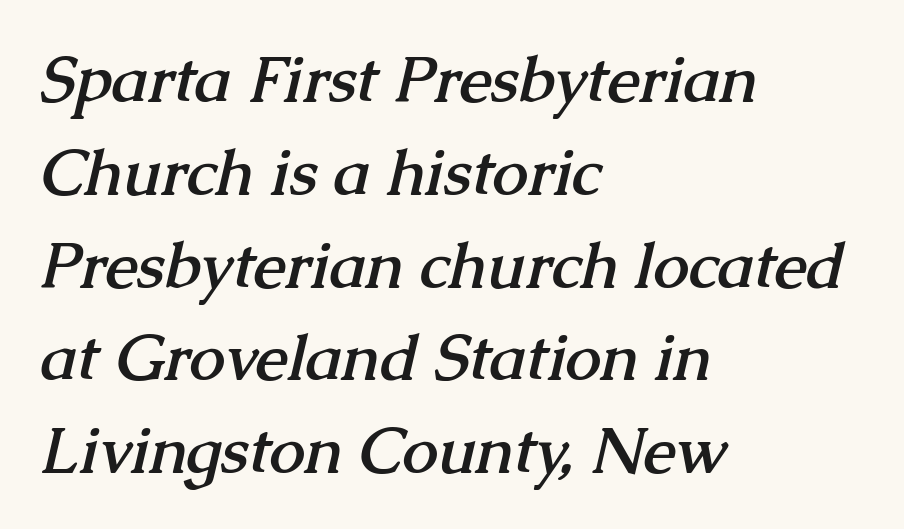
This sample uses a serif face. The characters look thick and weighty, a clear bold. Here the designer chose a conventional face with non-uniform glyph widths. A typesetter would call this zero additional tracking. The paragraph has a hard left edge and a soft right edge. Each new line begins a customary step beneath the previous one.
